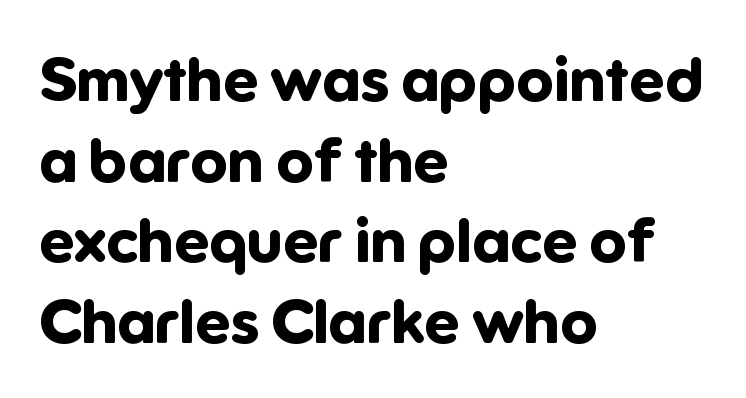
The image shows 62 px bold sans-serif type, upright; set left-aligned, normal line spacing (1.3x), normal letter spacing, not underlined; low stroke contrast and a medium x-height.
